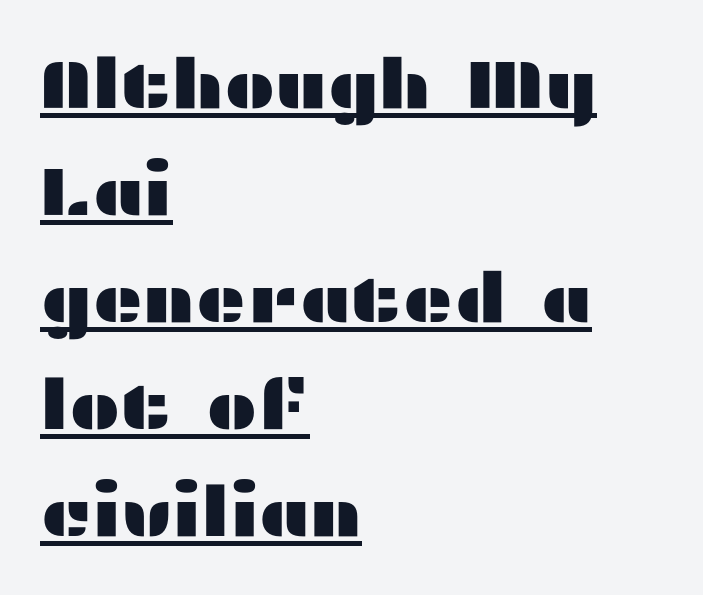
Does the type have serifs? No, each stem ends abruptly. Every stem runs plumb, perpendicular to the baseline. These lines stack with their left ends in a neat column. The designer left line spacing at the default. Like a heading marked for emphasis, these lines bear an underscore. Glyph-to-glyph distance matches everyday printed text.
